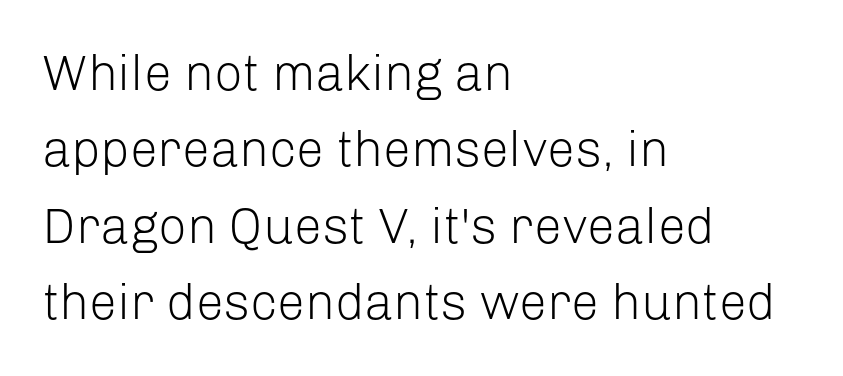
{"serif": "no", "italic": "no", "bold": "no", "weight": "light", "width": "normal", "stroke_contrast": "low", "x_height": "medium", "monospaced": "no", "underline": "no", "align": "left", "line_spacing": "normal", "line_spacing_ratio": 1.53, "letter_spacing": "normal", "letter_spacing_em": 0.0, "glyph_px": 50}
